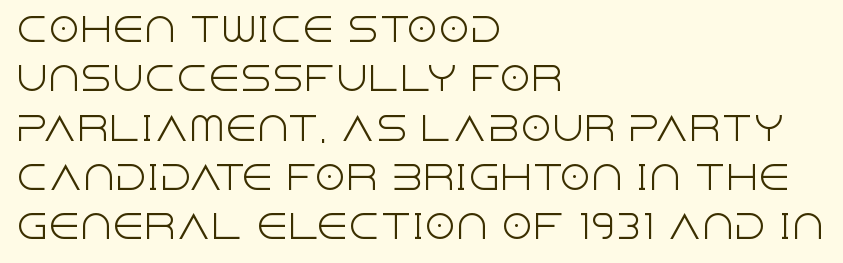
Q: Is the text bold? A: No.
Q: Is the text italic (slanted)? A: No, it is upright.
Q: Is the typeface a serif or a sans-serif typeface? A: Sans-serif.
Q: Is the text underlined? A: No.
Q: How is the paragraph aligned? A: Left-aligned.
Q: Is the spacing between letters normal or unusually wide? A: Normal.
Q: Is the spacing between lines tight, normal or loose? A: Normal.
Q: Width (condensed, normal, or wide)? A: Normal.
Q: x-height? A: Large.
Q: Monospaced? A: No.
